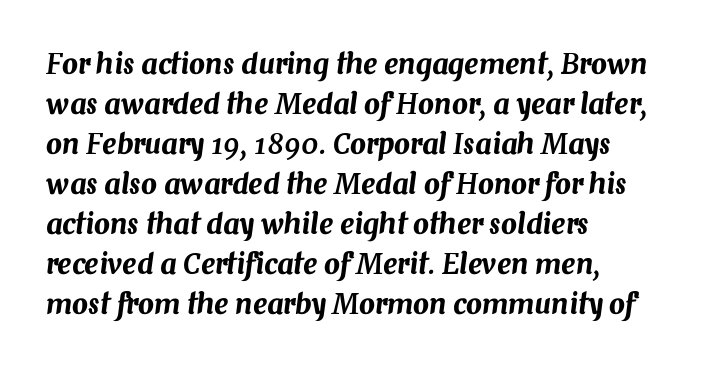
How are the letters spaced? Ordinarily, with no added tracking. Teacher's note: observe the even left margin — that is flush-left alignment. Has an underline been added? It has not. You could not count columns in this text — the font is proportionally spaced. You can tell it's italic because the verticals aren't actually vertical.
